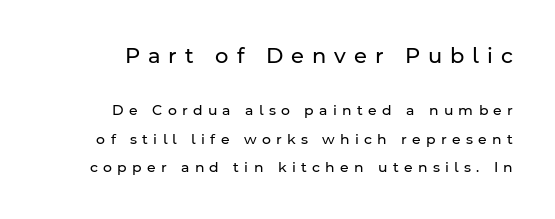
The letters stand straight up with perfectly vertical stems. Between one letter and the next there's a generous, obvious gap. The face looks like a standard text weight, possibly lighter. Loosely led — the rows are spread out. Between these two stacked blocks, the higher one wins on size.
